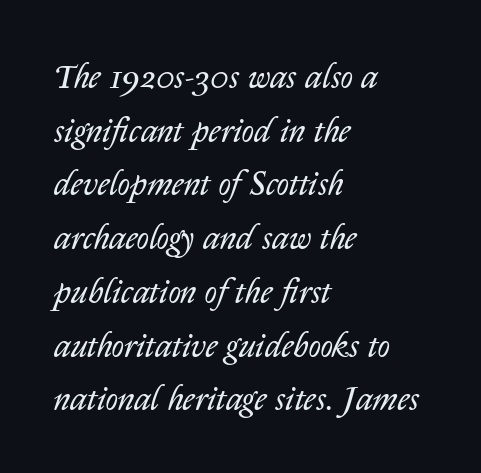
The image shows 34 px regular-weight type, italic (leaning right); set left-aligned, normal line spacing (1.58x), normal letter spacing, not underlined; low stroke contrast and a medium x-height.
